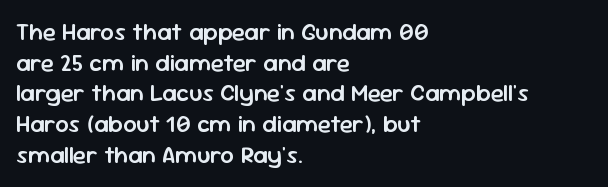
Each word holds together tightly as a unit, with standard inter-letter gaps. Check the space under the baseline: it is left empty. The paragraph has a hard left edge and a soft right edge. Posture: straight, roman, zero tilt. The vertical gap from one line to the next is medium. Notice the strokes are somewhat thickened but not fully heavy: this is a semibold.
